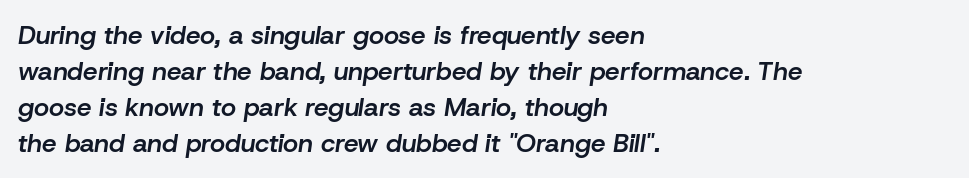
The image shows 26 px text type, italic (leaning right); set left-aligned, normal line spacing (1.38x), normal letter spacing, not underlined.
